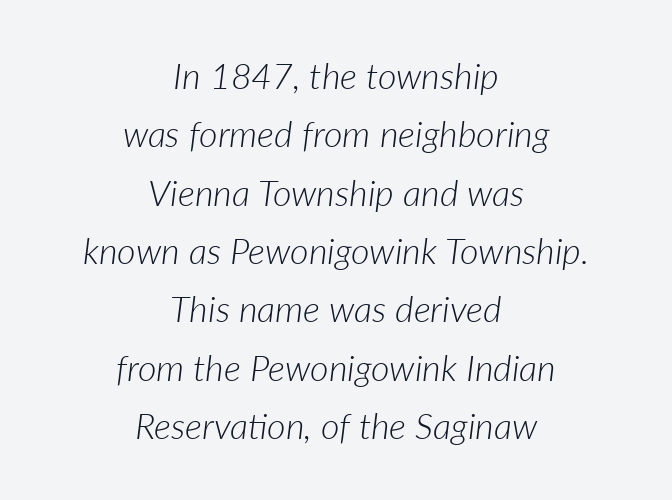
Q: Is the text bold? A: No.
Q: Is the text italic (slanted)? A: Yes, it leans right by about 7 degrees.
Q: Is the text underlined? A: No.
Q: How is the paragraph aligned? A: Centered.
Q: Is the spacing between letters normal or unusually wide? A: Normal.
Q: Is the spacing between lines tight, normal or loose? A: Normal.
Q: Width (condensed, normal, or wide)? A: Normal.
Q: Stroke contrast? A: Low.
Q: x-height? A: Medium.
Q: Monospaced? A: No.
